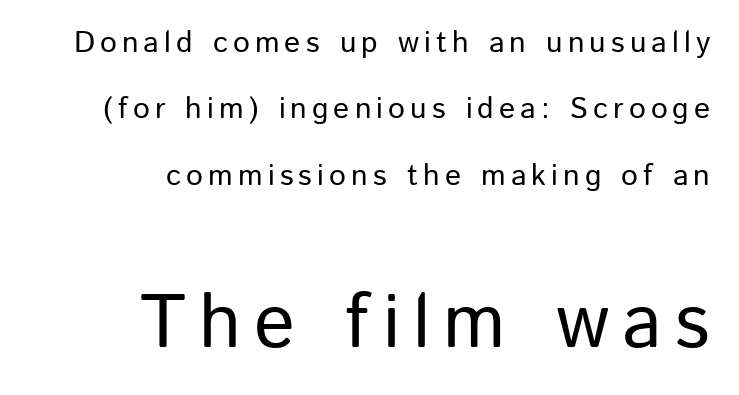
{"serif": "no", "italic": "no", "width": "normal", "stroke_contrast": "low", "x_height": "medium", "monospaced": "no", "underline": "no", "align": "right", "line_spacing": "loose", "line_spacing_ratio": 2.21, "larger_block": "second", "size_ratio": 2.53, "glyph_px": 76}
